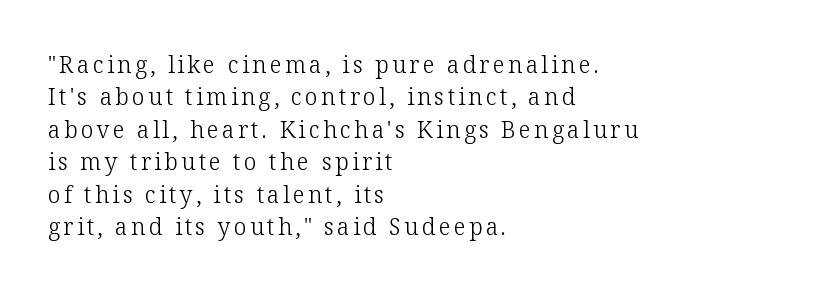
The typesetter chose a ragged-right arrangement here. Interline gaps are of average width in this sample. The baseline area is clear. Rendered with straight, roman letterforms. Heft: none added — not bold.
